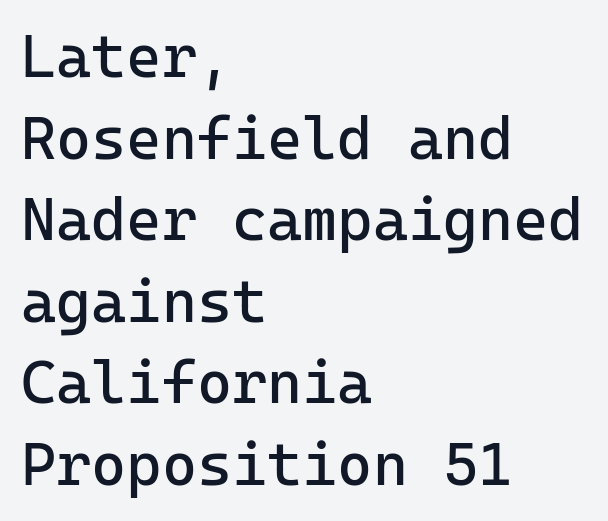
Q: Is the text bold? A: No.
Q: Is the text italic (slanted)? A: No, it is upright.
Q: Is the typeface a serif or a sans-serif typeface? A: Sans-serif.
Q: Is the text underlined? A: No.
Q: How is the paragraph aligned? A: Left-aligned.
Q: Is the spacing between letters normal or unusually wide? A: Normal.
Q: Is the spacing between lines tight, normal or loose? A: Normal.
Q: Width (condensed, normal, or wide)? A: Normal.
Q: Stroke contrast? A: Low.
Q: x-height? A: Medium.
Q: Monospaced? A: Yes.
